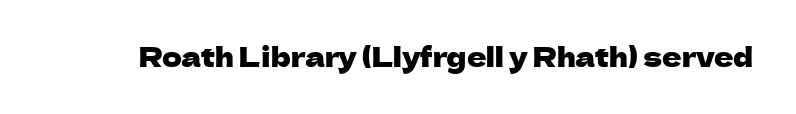
The image shows 27 px text type, upright; set normal letter spacing, not underlined.
